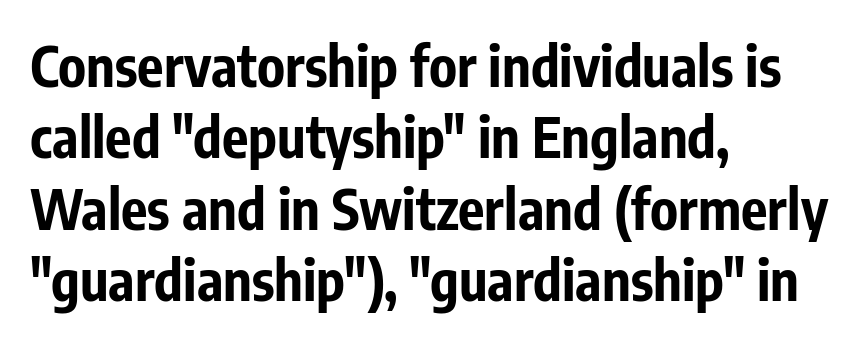
{"serif": "no", "italic": "no", "bold": "yes", "weight": "bold", "width": "condensed", "stroke_contrast": "low", "x_height": "medium", "monospaced": "no", "underline": "no", "align": "left", "line_spacing": "normal", "line_spacing_ratio": 1.3, "letter_spacing": "normal", "letter_spacing_em": 0.0, "glyph_px": 55}
